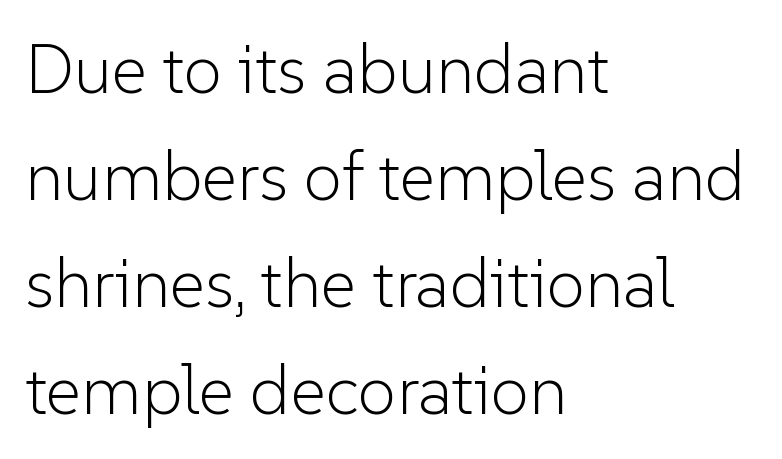
{"serif": "no", "italic": "no", "bold": "no", "weight": "light", "width": "normal", "stroke_contrast": "low", "x_height": "medium", "monospaced": "no", "underline": "no", "align": "left", "line_spacing": "normal", "line_spacing_ratio": 1.55, "letter_spacing": "normal", "letter_spacing_em": 0.0, "glyph_px": 69}
